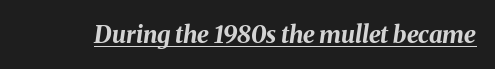
When letters slant like this, we call the style italic. In terms of weight, the rendering is a true, heavy bold. Every word sits above its own underline. The line texture is even and compact thanks to regular tracking.
